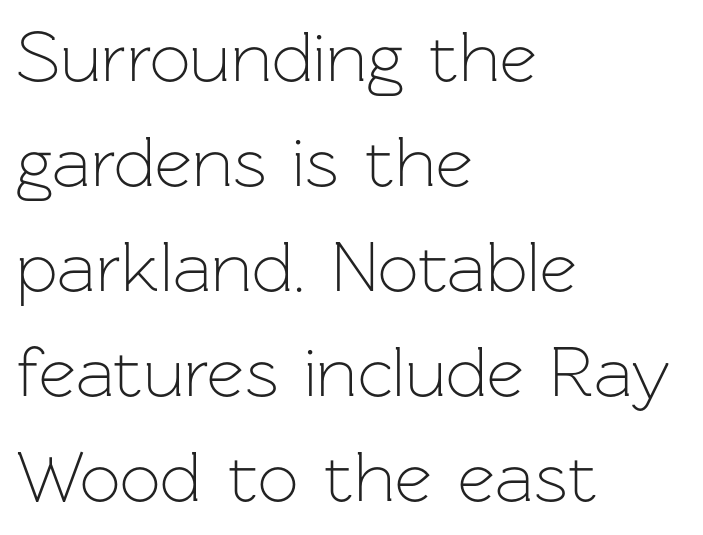
Compared with typical body copy, the letter spacing here is the same. The letters advance in unequal steps, a hallmark of proportional type. The paragraph has a hard left edge and a soft right edge. Bare-footed words on every line. Typographically, this falls in the sans-serif category.
